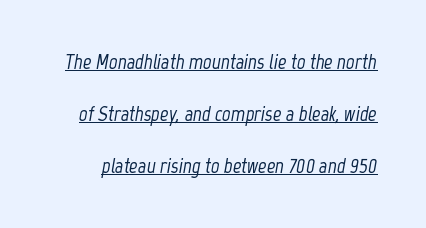
The image shows 21 px text type, italic (leaning right); set loose line spacing (2.47x), normal letter spacing, underlined.
